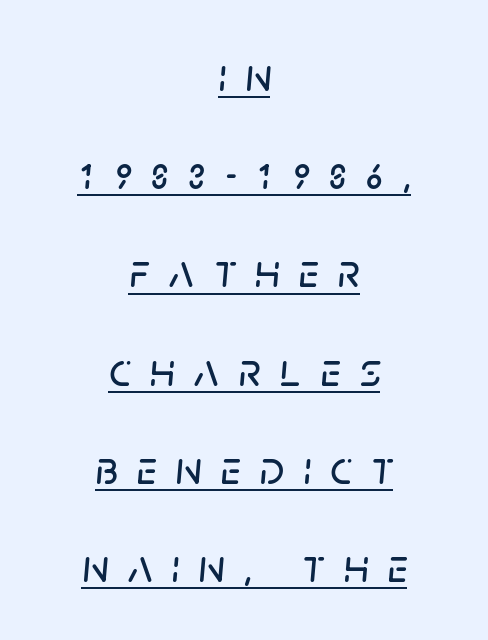
Q: Is the text italic (slanted)? A: Yes, it leans right by about 5 degrees.
Q: Is the text underlined? A: Yes.
Q: How is the paragraph aligned? A: Centered.
Q: Is the spacing between letters normal or unusually wide? A: Unusually wide.
Q: Is the spacing between lines tight, normal or loose? A: Loose.
Q: Width (condensed, normal, or wide)? A: Normal.
Q: Stroke contrast? A: Low.
Q: x-height? A: Large.
Q: Monospaced? A: No.
